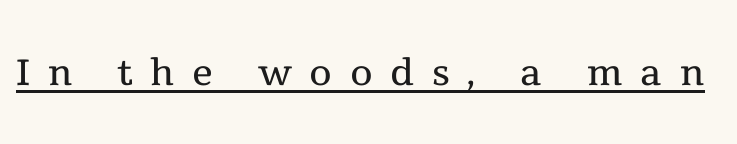
The image shows 52 px regular-weight serif type, upright; set unusually wide letter spacing (+0.34 em), underlined; a medium x-height.
